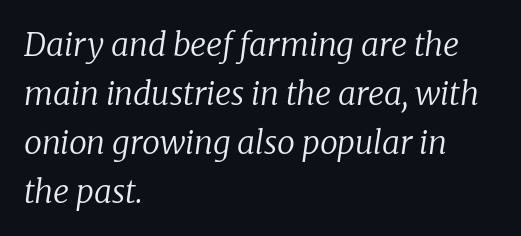
The face used here is seriffed, in the tradition of book romans. Successive baselines arrive at the customary interval. Varying glyph widths throughout — classic text-font behaviour. It's the slanting kind of type. Counters stay open thanks to moderate or lighter strokes.
